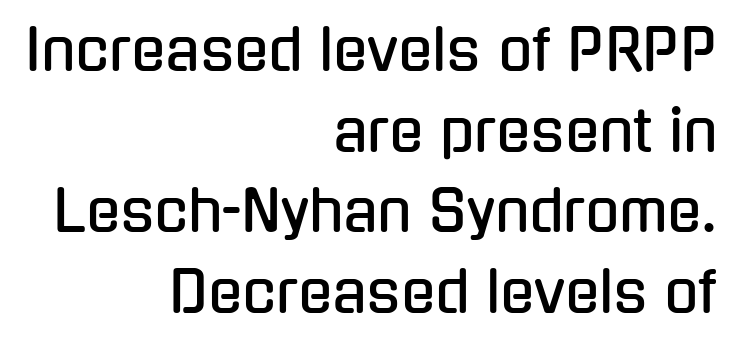
The image shows 56 px condensed sans-serif type, upright; set right-aligned, normal line spacing (1.44x), normal letter spacing, not underlined; low stroke contrast and a medium x-height.
